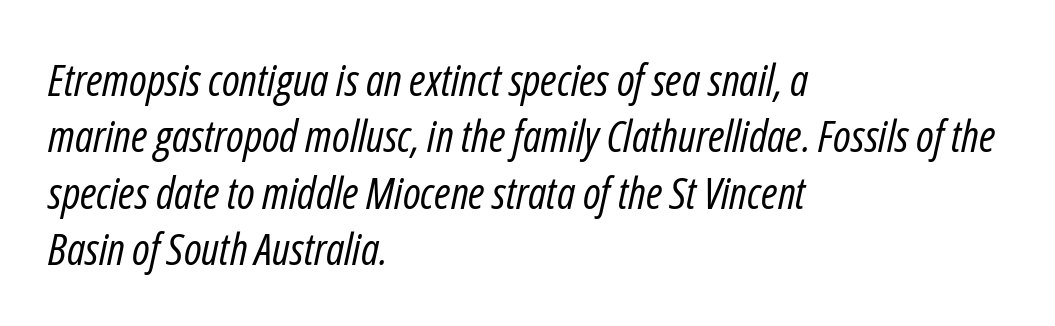
The image shows 44 px regular-weight, condensed type, italic (leaning right); set left-aligned, normal line spacing (1.28x), normal letter spacing, not underlined; low stroke contrast and a medium x-height.
